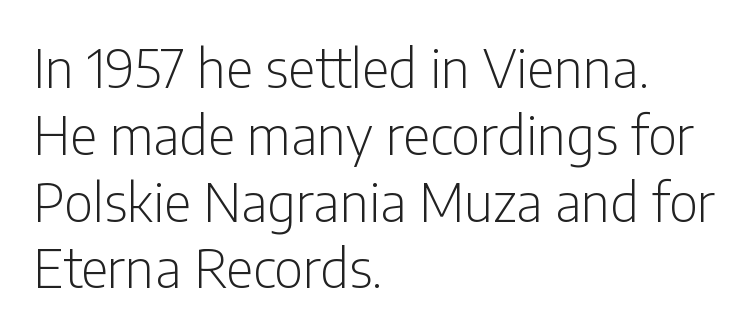
Has an underline been added? It has not. Nothing unusual about the tracking: characters are spaced as the font intends. The face used here is a sans, in the tradition of grotesques and geometrics. Line spacing here is normal.
